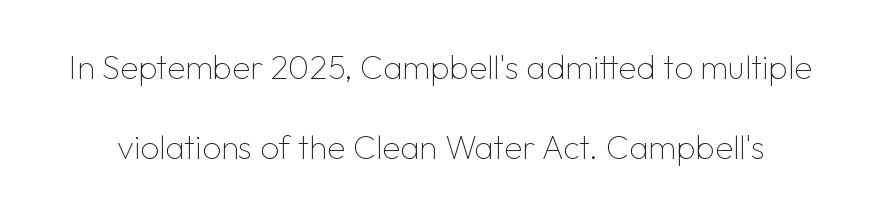
{"serif": "no", "italic": "no", "bold": "no", "weight": "thin", "width": "normal", "stroke_contrast": "low", "x_height": "medium", "monospaced": "no", "underline": "no", "line_spacing": "loose", "line_spacing_ratio": 2.42, "letter_spacing": "normal", "letter_spacing_em": 0.0, "glyph_px": 33}
